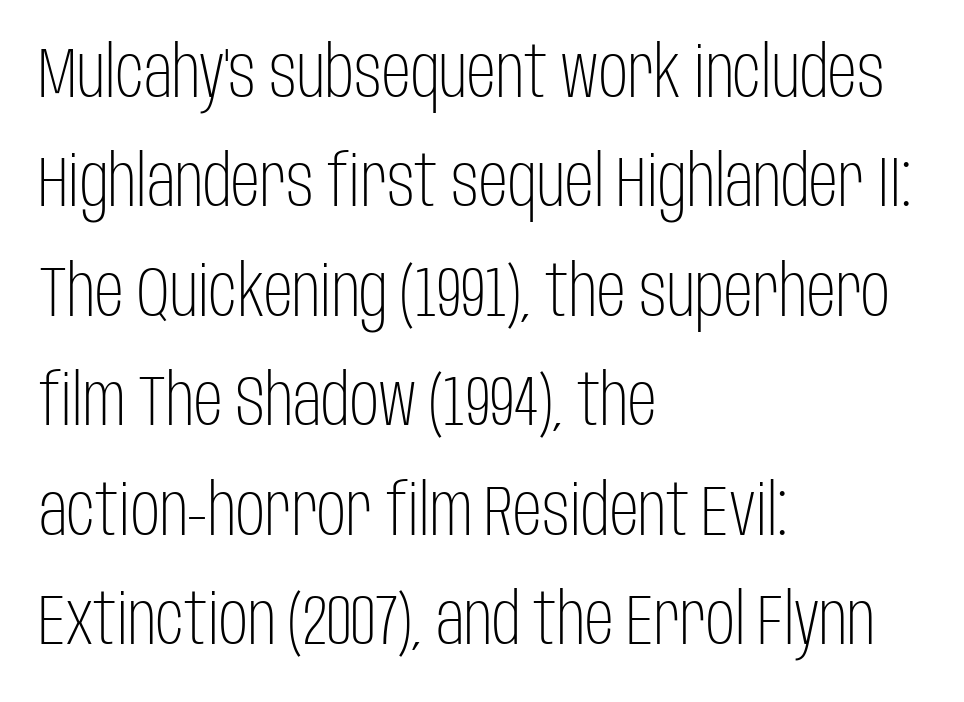
The image shows 72 px light, condensed sans-serif type, upright; set left-aligned, normal line spacing (1.52x), normal letter spacing, not underlined; low stroke contrast and a large x-height.
